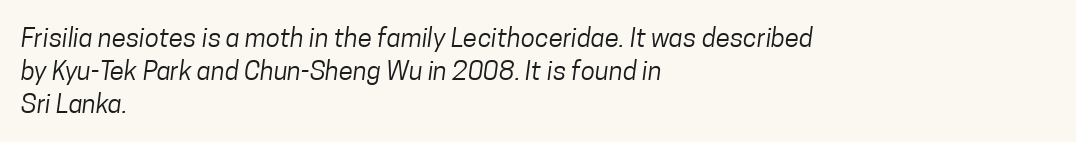
{"bold": "no", "underline": "no", "align": "left", "line_spacing": "normal", "line_spacing_ratio": 1.27, "letter_spacing": "normal", "letter_spacing_em": 0.0, "glyph_px": 26}
